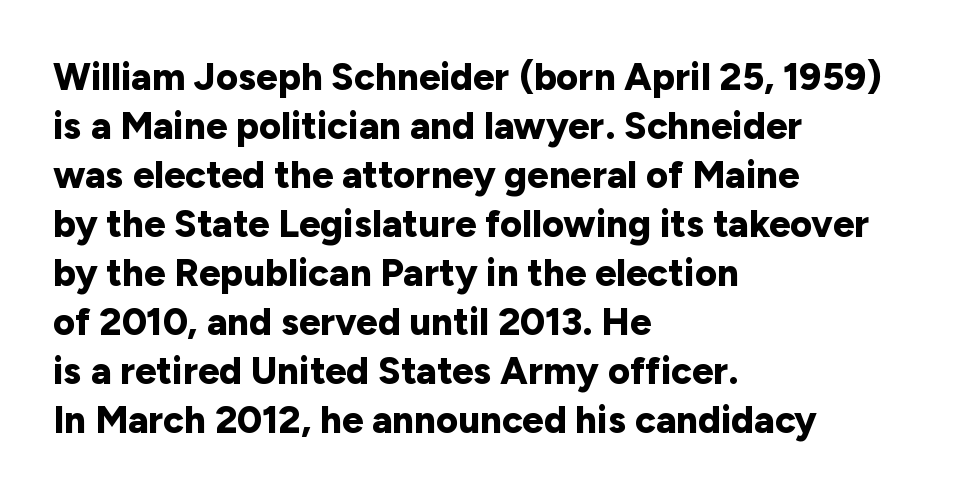
Q: Is the text bold? A: Yes.
Q: Is the text italic (slanted)? A: No, it is upright.
Q: Is the typeface a serif or a sans-serif typeface? A: Sans-serif.
Q: Is the text underlined? A: No.
Q: How is the paragraph aligned? A: Left-aligned.
Q: Is the spacing between letters normal or unusually wide? A: Normal.
Q: Is the spacing between lines tight, normal or loose? A: Normal.
Q: Width (condensed, normal, or wide)? A: Normal.
Q: Stroke contrast? A: Low.
Q: x-height? A: Medium.
Q: Monospaced? A: No.
